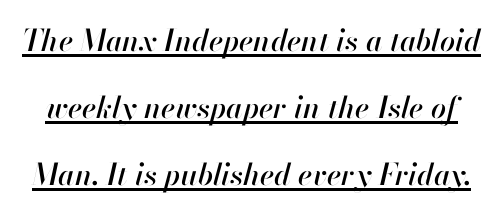
Q: Is the text italic (slanted)? A: Yes, it leans right by about 13 degrees.
Q: Is the text underlined? A: Yes.
Q: Is the spacing between letters normal or unusually wide? A: Normal.
Q: Is the spacing between lines tight, normal or loose? A: Loose.
Q: Width (condensed, normal, or wide)? A: Normal.
Q: Stroke contrast? A: High.
Q: x-height? A: Small.
Q: Monospaced? A: No.
